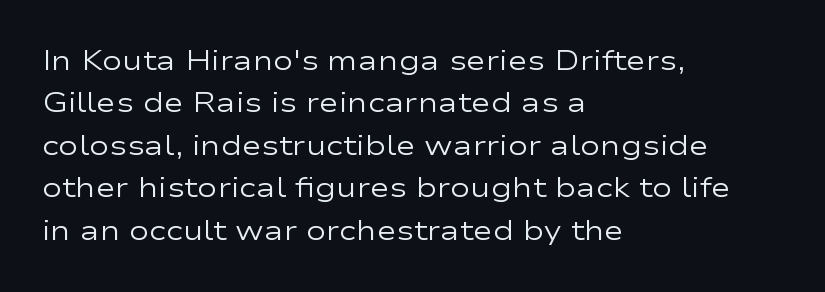
{"italic": "no", "bold": "no", "underline": "no", "align": "left", "line_spacing": "normal", "line_spacing_ratio": 1.57, "letter_spacing": "normal", "letter_spacing_em": 0.0, "glyph_px": 27}
